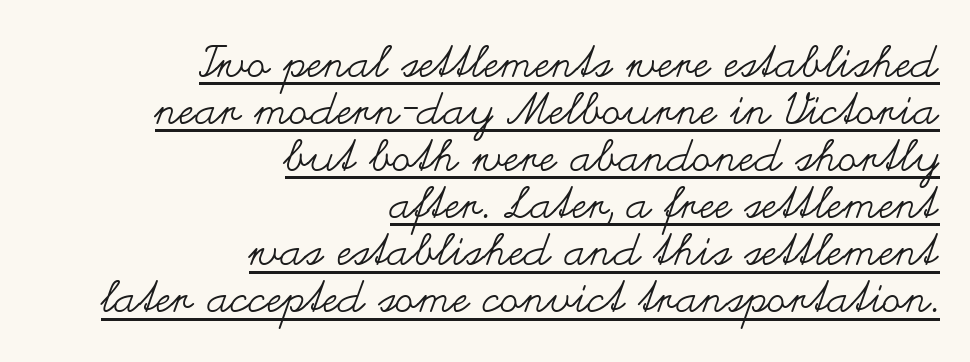
{"bold": "no", "weight": "regular", "width": "wide", "stroke_contrast": "medium", "x_height": "small", "monospaced": "no", "underline": "yes", "align": "right", "line_spacing": "tight", "line_spacing_ratio": 1.07, "letter_spacing": "normal", "letter_spacing_em": 0.0, "glyph_px": 44}
